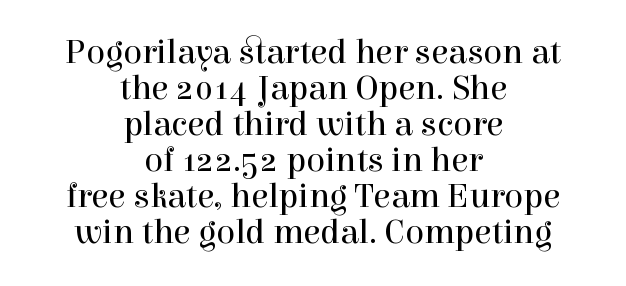
The image shows 35 px regular-weight serif type, upright; set centered, tight line spacing (1.03x), normal letter spacing, not underlined; a medium x-height.
